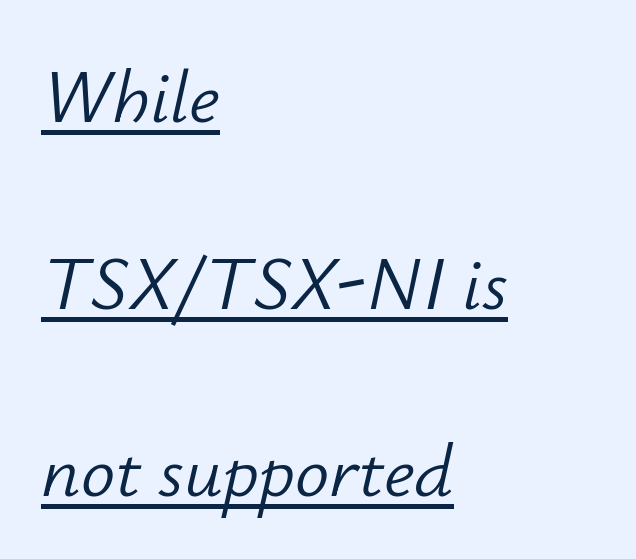
Q: Is the text bold? A: No.
Q: Is the text italic (slanted)? A: Yes, it leans right by about 12 degrees.
Q: Is the text underlined? A: Yes.
Q: How is the paragraph aligned? A: Left-aligned.
Q: Is the spacing between letters normal or unusually wide? A: Normal.
Q: Is the spacing between lines tight, normal or loose? A: Loose.
Q: Width (condensed, normal, or wide)? A: Normal.
Q: Stroke contrast? A: Low.
Q: x-height? A: Small.
Q: Monospaced? A: No.
